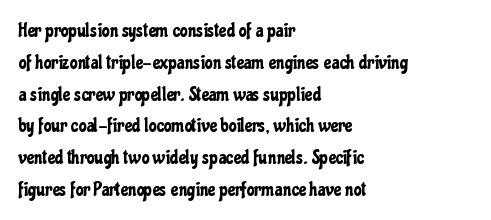
Q: Is the text italic (slanted)? A: No, it is upright.
Q: Is the text underlined? A: No.
Q: How is the paragraph aligned? A: Left-aligned.
Q: Is the spacing between letters normal or unusually wide? A: Normal.
Q: Is the spacing between lines tight, normal or loose? A: Normal.
